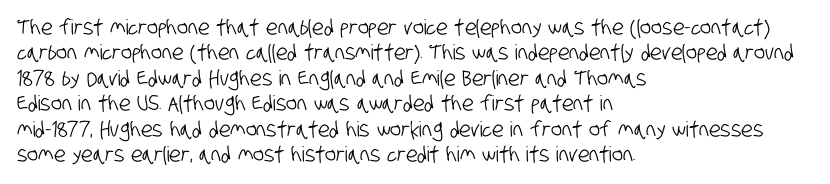
The image shows 21 px text type; set left-aligned, line spacing 1.21x, normal letter spacing, not underlined.
